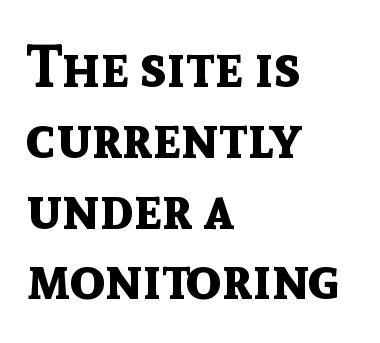
The image shows 58 px bold sans-serif type, upright; set left-aligned, line spacing 1.22x, normal letter spacing, not underlined; a medium x-height.
